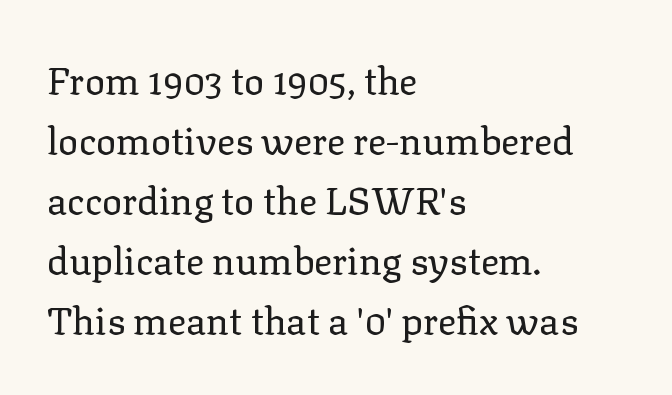
Q: Is the text bold? A: No.
Q: Is the text italic (slanted)? A: No, it is upright.
Q: Is the typeface a serif or a sans-serif typeface? A: Serif.
Q: Is the text underlined? A: No.
Q: How is the paragraph aligned? A: Left-aligned.
Q: Is the spacing between letters normal or unusually wide? A: Normal.
Q: Is the spacing between lines tight, normal or loose? A: Normal.
Q: Width (condensed, normal, or wide)? A: Normal.
Q: Stroke contrast? A: Low.
Q: x-height? A: Medium.
Q: Monospaced? A: No.
